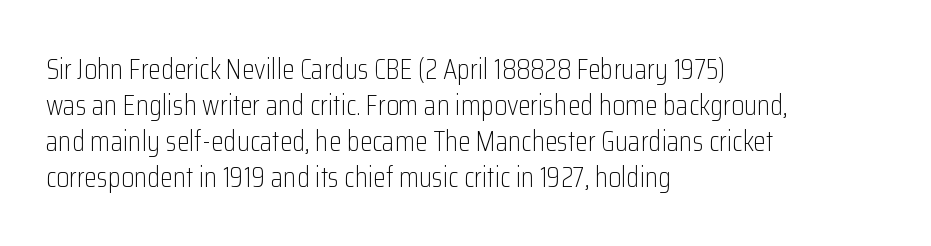
The image shows 29 px light, condensed sans-serif type, upright; set left-aligned, line spacing 1.24x, normal letter spacing, not underlined; low stroke contrast and a medium x-height.
